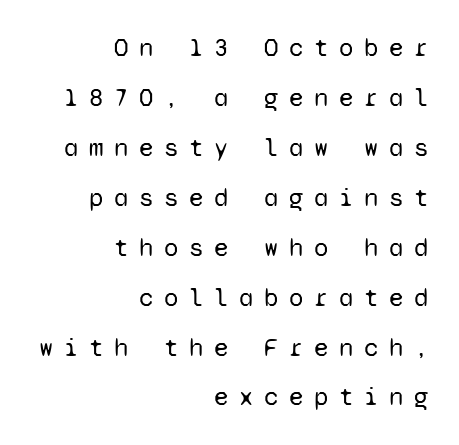
The image shows 26 px text type, upright; set right-aligned, loose line spacing (1.92x), unusually wide letter spacing (+0.41 em), not underlined.
